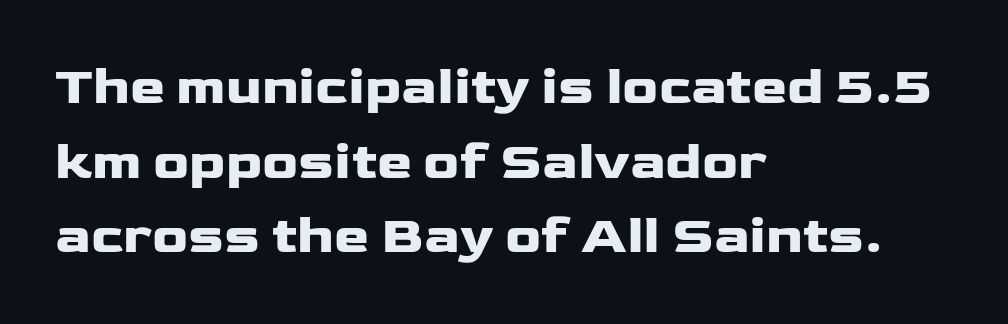
The image shows 53 px heavy, wide sans-serif type, upright; set left-aligned, normal line spacing (1.41x), normal letter spacing, not underlined; low stroke contrast and a medium x-height.
